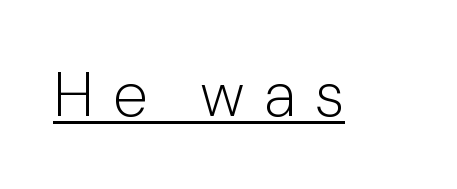
Q: Is the text bold? A: No.
Q: Is the text italic (slanted)? A: No, it is upright.
Q: Is the typeface a serif or a sans-serif typeface? A: Sans-serif.
Q: Is the text underlined? A: Yes.
Q: Is the spacing between letters normal or unusually wide? A: Unusually wide.
Q: Width (condensed, normal, or wide)? A: Normal.
Q: Stroke contrast? A: Low.
Q: x-height? A: Medium.
Q: Monospaced? A: No.
